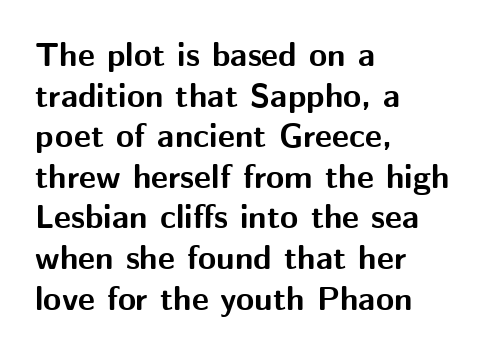
The image shows 33 px bold sans-serif type, upright; set left-aligned, line spacing 1.23x, normal letter spacing, not underlined; medium stroke contrast and a medium x-height.
